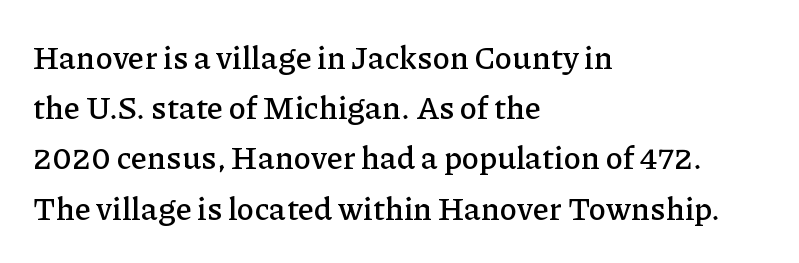
{"serif": "yes", "italic": "no", "width": "normal", "stroke_contrast": "low", "x_height": "medium", "monospaced": "no", "underline": "no", "align": "left", "line_spacing": "normal", "line_spacing_ratio": 1.57, "letter_spacing": "normal", "letter_spacing_em": 0.0, "glyph_px": 32}
